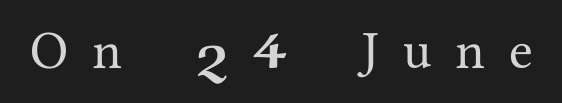
The image shows 54 px serif type, upright; set unusually wide letter spacing (+0.44 em), not underlined; medium stroke contrast and a medium x-height.
